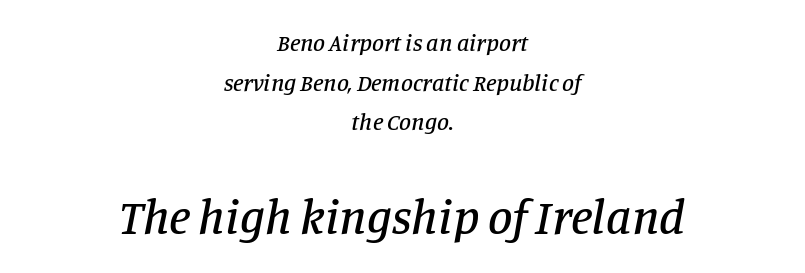
Q: Is the text italic (slanted)? A: Yes, it leans right by about 11 degrees.
Q: Is the typeface a serif or a sans-serif typeface? A: Serif.
Q: Is the text underlined? A: No.
Q: How is the paragraph aligned? A: Centered.
Q: Is the spacing between letters normal or unusually wide? A: Normal.
Q: Is the spacing between lines tight, normal or loose? A: Normal.
Q: Which block of text is set in a larger size, the first (top) or the second (bottom)? A: The second (bottom) one.
Q: Width (condensed, normal, or wide)? A: Normal.
Q: Stroke contrast? A: Low.
Q: x-height? A: Large.
Q: Monospaced? A: No.
